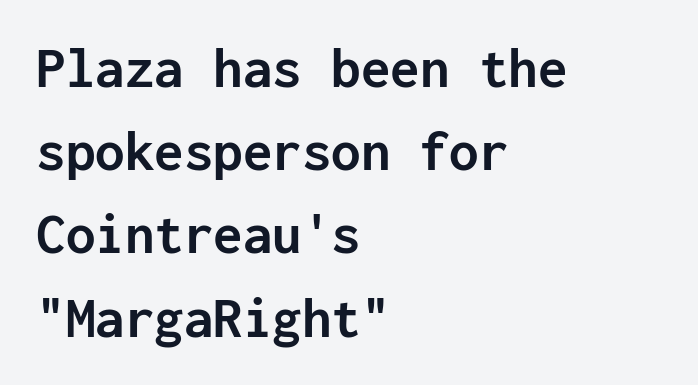
The image shows 59 px semibold sans-serif type, upright, monospaced; set left-aligned, normal line spacing (1.41x), normal letter spacing, not underlined; low stroke contrast and a medium x-height.
